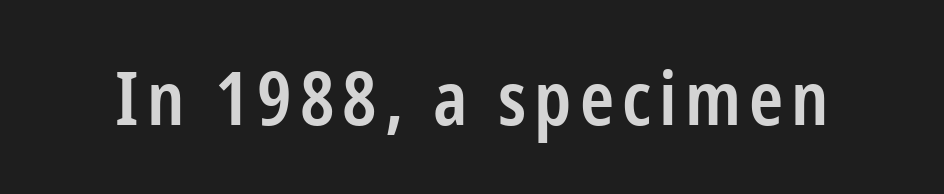
The image shows 73 px semibold, condensed sans-serif type, upright; set not underlined; low stroke contrast and a medium x-height.
